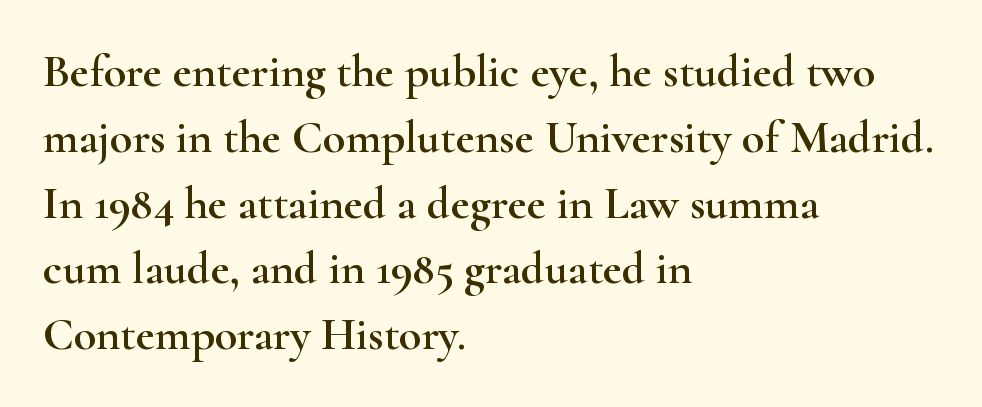
Characters remain perfectly vertical along every line. The glyphs are unaccompanied by any horizontal stroke below them. The passage shown is typed in a proportional face where columns would drift. The lines sit at an ordinary, default distance from one another. All the whitespace from short lines collects on the right.
